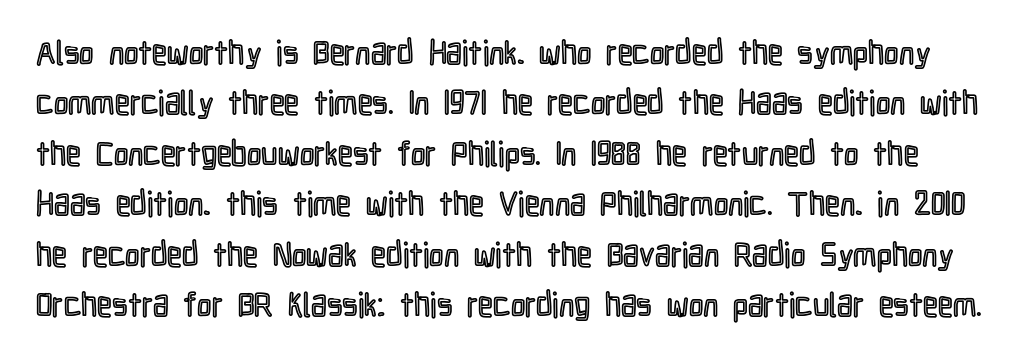
Q: Is the text italic (slanted)? A: No, it is upright.
Q: Is the text underlined? A: No.
Q: Is the spacing between letters normal or unusually wide? A: Normal.
Q: Is the spacing between lines tight, normal or loose? A: Normal.
Q: Width (condensed, normal, or wide)? A: Condensed.
Q: x-height? A: Medium.
Q: Monospaced? A: No.
